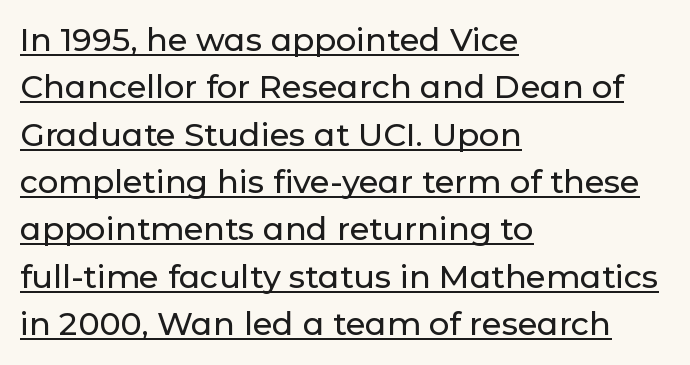
Line starts are locked; line ends wander. You can see a thin bar hugging the bottom of the glyphs. Here the designer chose a conventional face with non-uniform glyph widths. Rendered with straight, roman letterforms.
